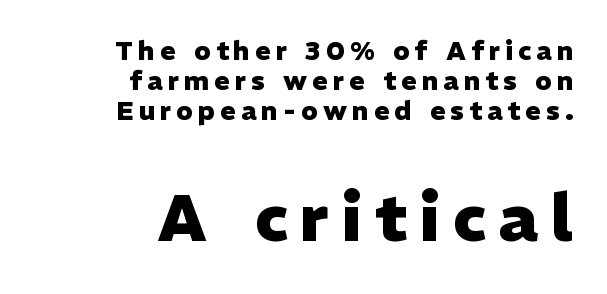
{"serif": "no", "italic": "no", "bold": "yes", "weight": "heavy", "width": "normal", "stroke_contrast": "low", "x_height": "medium", "monospaced": "no", "underline": "no", "align": "right", "line_spacing": "tight", "line_spacing_ratio": 1.15, "letter_spacing": "wide", "letter_spacing_em": 0.2, "larger_block": "second", "size_ratio": 2.54, "glyph_px": 66}
